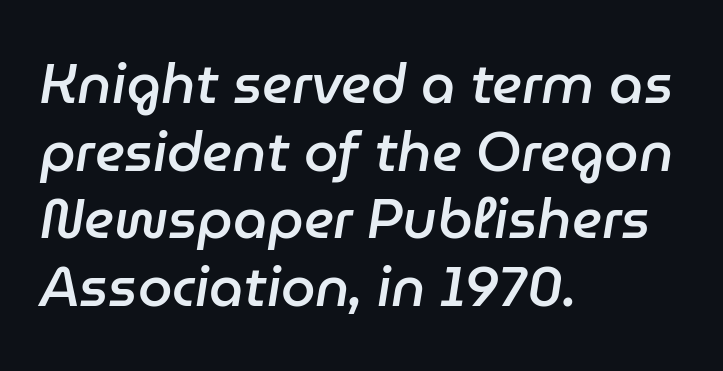
{"italic": "yes", "lean": "right", "slant_degrees": 9, "bold": "semi", "weight": "semibold", "width": "normal", "stroke_contrast": "low", "x_height": "medium", "monospaced": "no", "underline": "no", "align": "left", "line_spacing_ratio": 1.23, "letter_spacing": "normal", "letter_spacing_em": 0.0, "glyph_px": 55}
